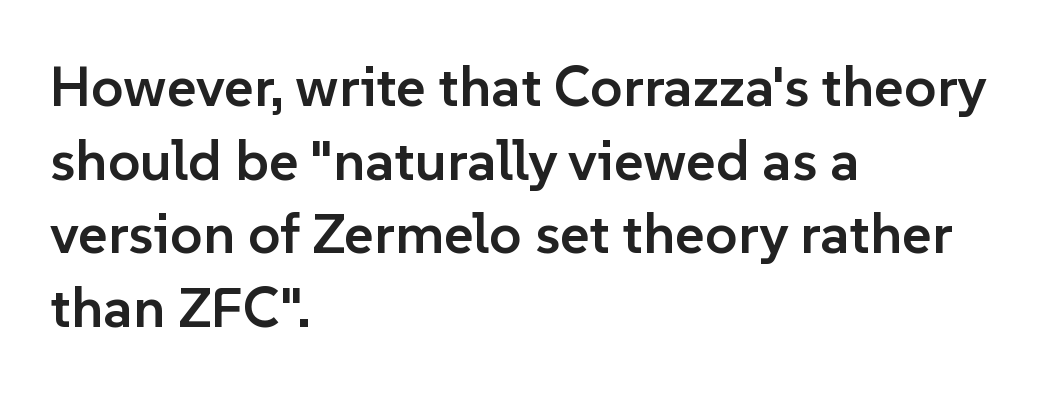
Q: Is the text bold? A: Semi-bold.
Q: Is the text italic (slanted)? A: No, it is upright.
Q: Is the typeface a serif or a sans-serif typeface? A: Sans-serif.
Q: Is the text underlined? A: No.
Q: How is the paragraph aligned? A: Left-aligned.
Q: Is the spacing between letters normal or unusually wide? A: Normal.
Q: Is the spacing between lines tight, normal or loose? A: Normal.
Q: Width (condensed, normal, or wide)? A: Normal.
Q: Stroke contrast? A: Low.
Q: x-height? A: Medium.
Q: Monospaced? A: No.
